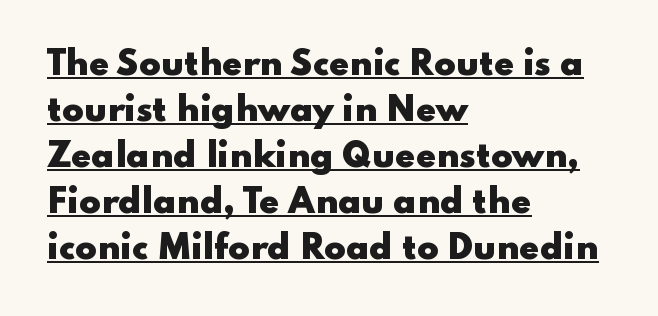
The face used here is proportionally spaced, like ordinary book or web type. Nope, not italic — everything's standing straight. Every letter is thick-stroked: bold, no question. Notice how a bar underscores the lettering throughout. Does the leading feel generous? No, just average.
